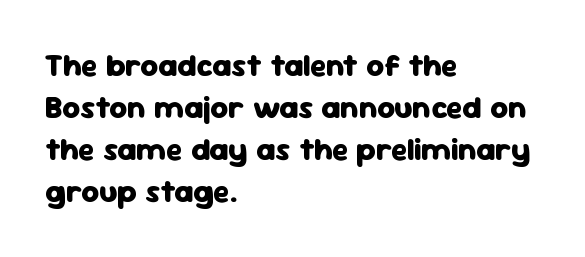
The image shows 31 px heavy sans-serif type, upright; set left-aligned, normal line spacing (1.35x), normal letter spacing, not underlined; low stroke contrast and a medium x-height.
